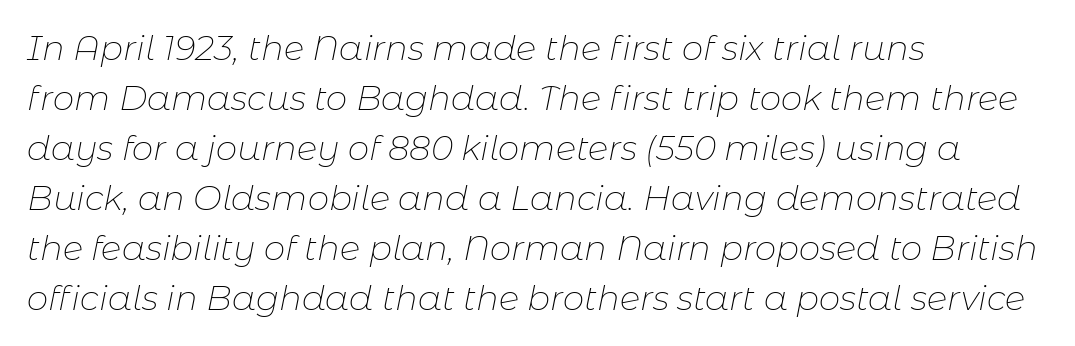
{"italic": "yes", "lean": "right", "slant_degrees": 11, "bold": "no", "weight": "thin", "width": "normal", "stroke_contrast": "low", "x_height": "medium", "monospaced": "no", "underline": "no", "align": "left", "line_spacing": "normal", "line_spacing_ratio": 1.47, "letter_spacing": "normal", "letter_spacing_em": 0.0, "glyph_px": 34}
